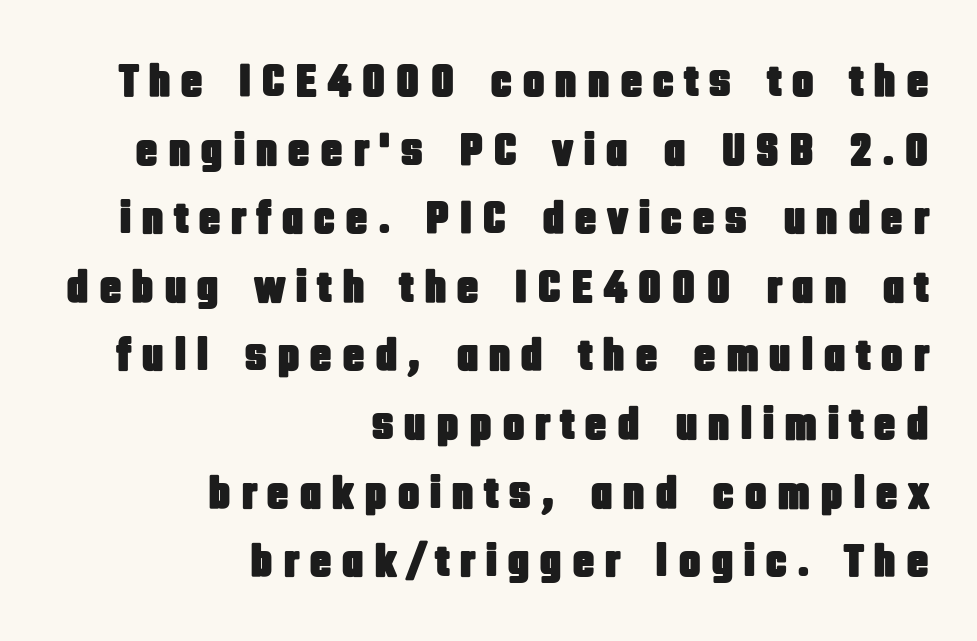
{"serif": "no", "italic": "no", "width": "condensed", "stroke_contrast": "low", "x_height": "large", "monospaced": "no", "underline": "no", "align": "right", "line_spacing": "normal", "line_spacing_ratio": 1.46, "letter_spacing": "wide", "letter_spacing_em": 0.2, "glyph_px": 47}
